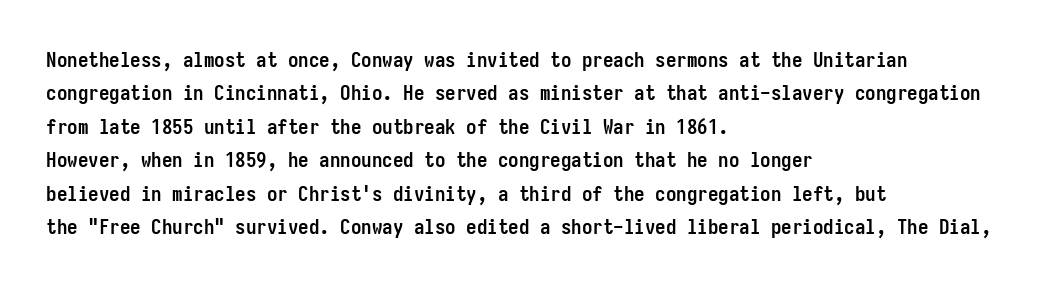
{"italic": "no", "bold": "yes", "underline": "no", "align": "left", "line_spacing": "normal", "line_spacing_ratio": 1.59, "letter_spacing": "normal", "letter_spacing_em": 0.0, "glyph_px": 21}
